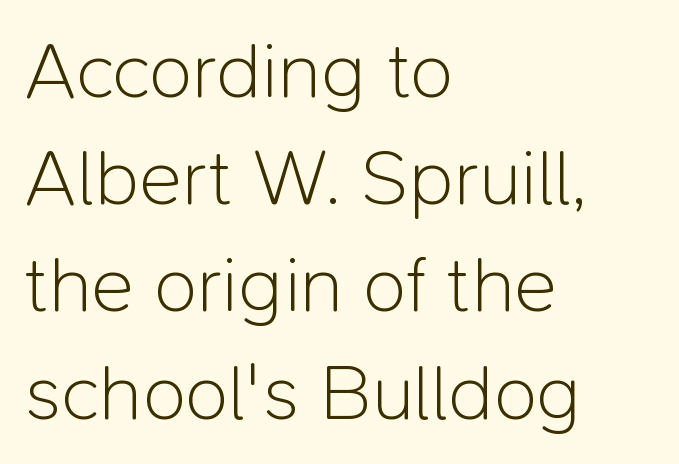
Q: Is the text bold? A: No.
Q: Is the text italic (slanted)? A: No, it is upright.
Q: Is the typeface a serif or a sans-serif typeface? A: Sans-serif.
Q: Is the text underlined? A: No.
Q: How is the paragraph aligned? A: Left-aligned.
Q: Is the spacing between letters normal or unusually wide? A: Normal.
Q: Is the spacing between lines tight, normal or loose? A: Normal.
Q: Width (condensed, normal, or wide)? A: Normal.
Q: Stroke contrast? A: Low.
Q: x-height? A: Medium.
Q: Monospaced? A: No.
